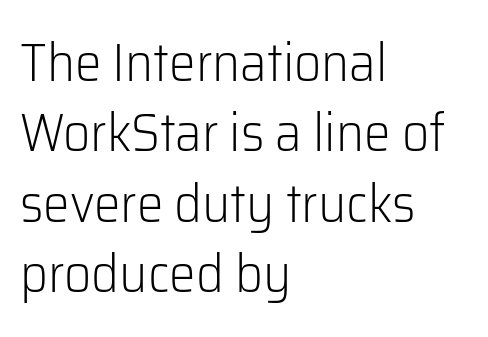
Q: Is the text bold? A: No.
Q: Is the text italic (slanted)? A: No, it is upright.
Q: Is the typeface a serif or a sans-serif typeface? A: Sans-serif.
Q: Is the text underlined? A: No.
Q: How is the paragraph aligned? A: Left-aligned.
Q: Is the spacing between letters normal or unusually wide? A: Normal.
Q: Is the spacing between lines tight, normal or loose? A: Normal.
Q: Width (condensed, normal, or wide)? A: Normal.
Q: Stroke contrast? A: Low.
Q: x-height? A: Medium.
Q: Monospaced? A: No.
